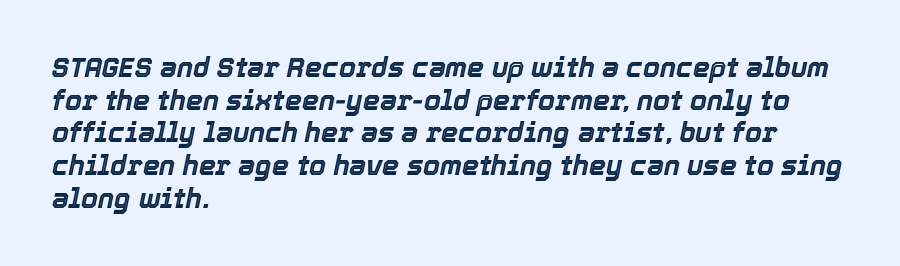
Which margin do the lines hug? The left one — the right edge is uneven. You could call the tracking neutral — neither tight nor loose. The strip under each line holds only bare page. In terms of posture, this sample is oblique.
